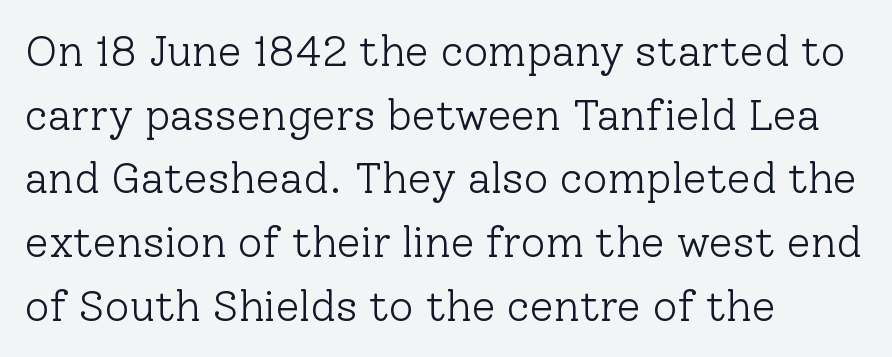
This rendering leaves character spacing at its baseline value. Is there much room between lines? A standard amount, neither cramped nor airy. This rendering employs a face with finishing strokes, i.e., a serif. Heft: none added — not bold.
